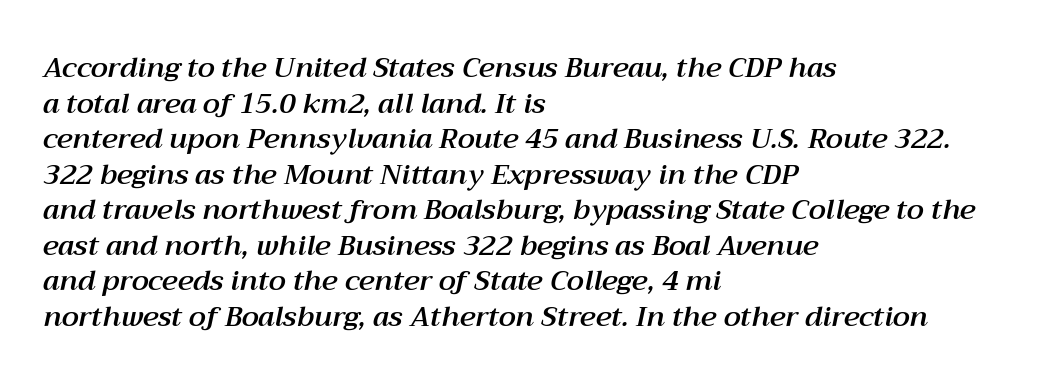
Q: Is the text italic (slanted)? A: Yes, it leans right by about 12 degrees.
Q: Is the text underlined? A: No.
Q: How is the paragraph aligned? A: Left-aligned.
Q: Is the spacing between letters normal or unusually wide? A: Normal.
Q: Is the spacing between lines tight, normal or loose? A: Normal.
Q: Width (condensed, normal, or wide)? A: Normal.
Q: Stroke contrast? A: Medium.
Q: x-height? A: Medium.
Q: Monospaced? A: No.
